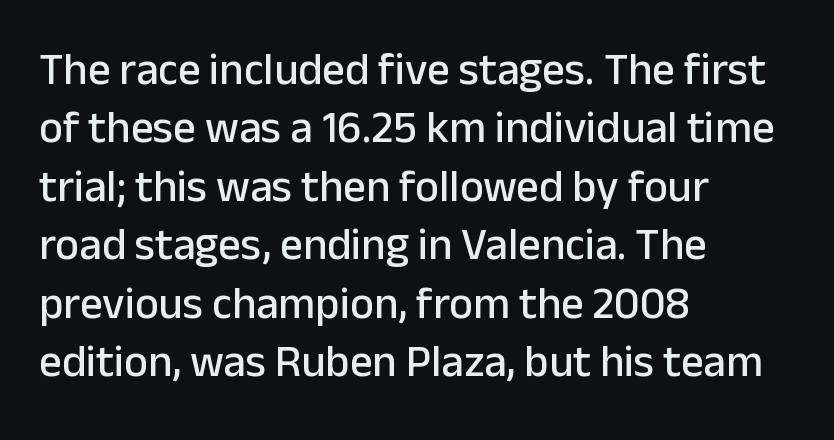
The image shows 45 px sans-serif type, upright; set left-aligned, normal line spacing (1.3x), normal letter spacing, not underlined; low stroke contrast and a medium x-height.
